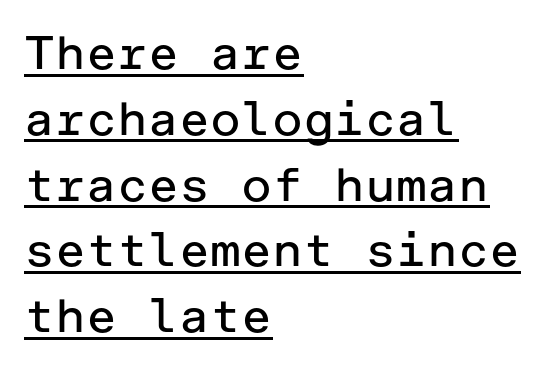
Characters remain perfectly vertical along every line. A continuous stroke trails under the words, as in a hyperlink. All the whitespace from short lines collects on the right. Examine the stroke ends and you'll find no serifs. These lines keep a tight, regular rhythm from letter to letter. Compared with a typical body face, this is equally light or lighter still.
